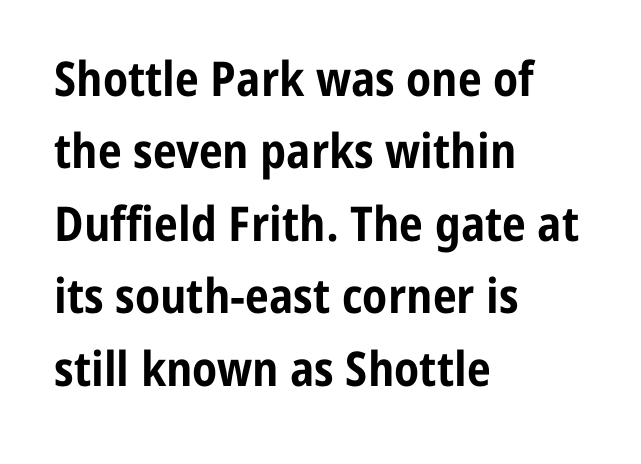
The image shows 48 px bold, condensed sans-serif type, upright; set left-aligned, normal line spacing (1.51x), normal letter spacing, not underlined; low stroke contrast and a medium x-height.
